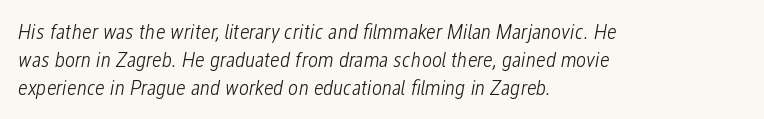
{"italic": "yes", "lean": "right", "slant_degrees": 12, "bold": "no", "underline": "no", "align": "left", "line_spacing": "normal", "line_spacing_ratio": 1.27, "letter_spacing": "normal", "letter_spacing_em": 0.0, "glyph_px": 22}
